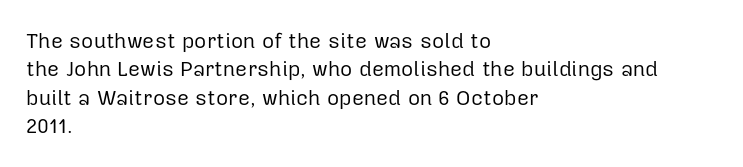
{"italic": "no", "bold": "no", "underline": "no", "align": "left", "line_spacing": "normal", "line_spacing_ratio": 1.35, "letter_spacing": "normal", "letter_spacing_em": 0.0, "glyph_px": 21}
